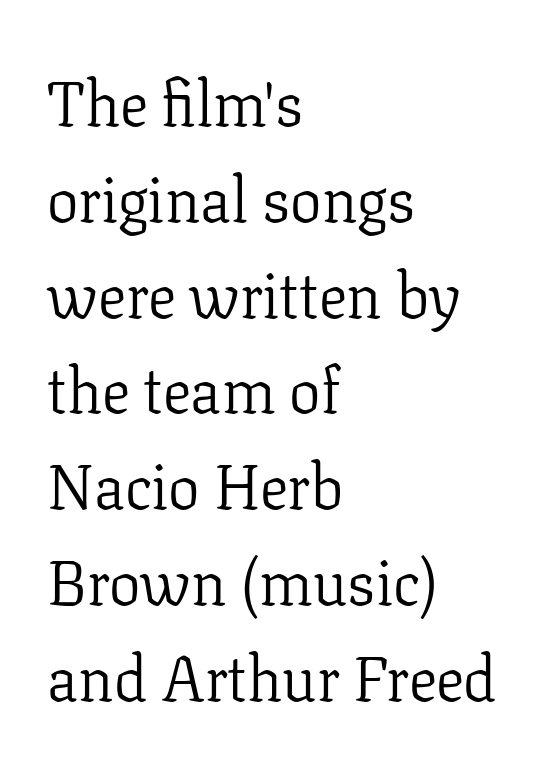
Q: Is the text bold? A: No.
Q: Is the text italic (slanted)? A: No, it is upright.
Q: Is the typeface a serif or a sans-serif typeface? A: Serif.
Q: Is the text underlined? A: No.
Q: How is the paragraph aligned? A: Left-aligned.
Q: Is the spacing between letters normal or unusually wide? A: Normal.
Q: Is the spacing between lines tight, normal or loose? A: Normal.
Q: Width (condensed, normal, or wide)? A: Normal.
Q: Stroke contrast? A: Low.
Q: x-height? A: Medium.
Q: Monospaced? A: No.
